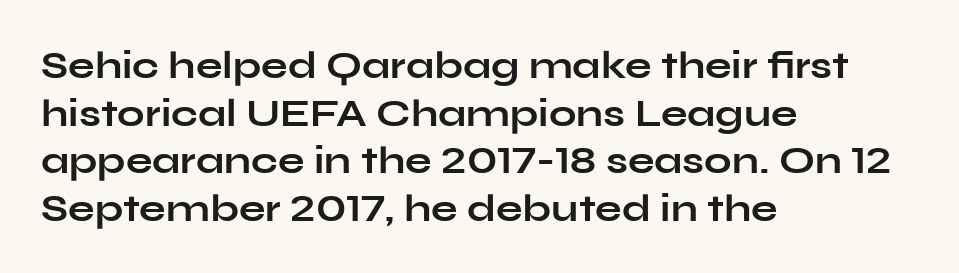
Do the characters align in a grid? No, the font is proportional. Ordinary non-slanted type is in use. Is the block centered? No — it sits flush against the left margin. The line texture is even and compact thanks to regular tracking. Letterform terminals end flat and unadorned throughout the passage.
